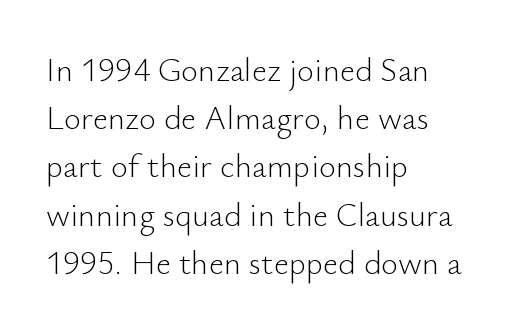
The image shows 33 px light sans-serif type, upright; set left-aligned, normal line spacing (1.46x), normal letter spacing, not underlined; low stroke contrast and a small x-height.
